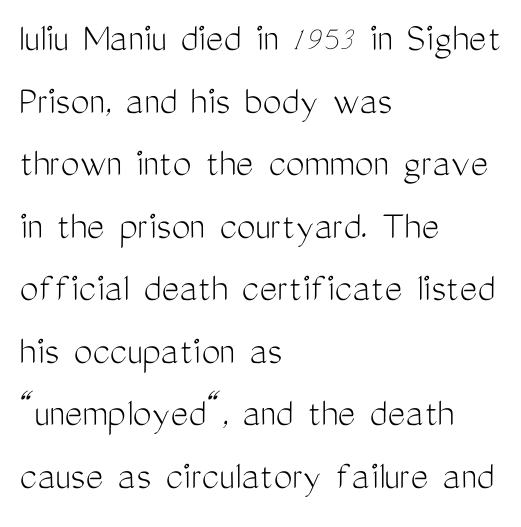
Q: Is the text bold? A: No.
Q: Is the text italic (slanted)? A: No, it is upright.
Q: Is the typeface a serif or a sans-serif typeface? A: Sans-serif.
Q: Is the text underlined? A: No.
Q: How is the paragraph aligned? A: Left-aligned.
Q: Is the spacing between letters normal or unusually wide? A: Normal.
Q: Is the spacing between lines tight, normal or loose? A: Normal.
Q: Width (condensed, normal, or wide)? A: Condensed.
Q: Stroke contrast? A: Medium.
Q: x-height? A: Medium.
Q: Monospaced? A: No.
